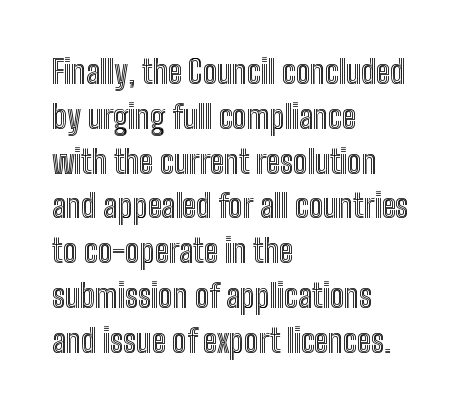
The image shows 32 px condensed type, upright; set left-aligned, normal line spacing (1.4x), normal letter spacing, not underlined; a medium x-height.
